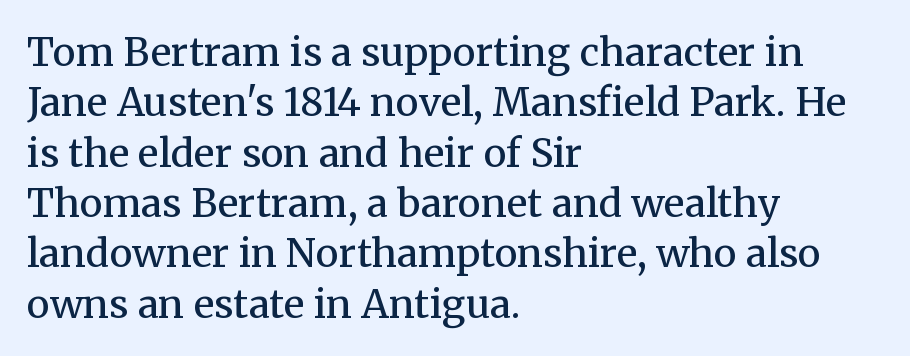
The image shows 39 px regular-weight serif type, upright; set left-aligned, normal line spacing (1.29x), normal letter spacing, not underlined; medium stroke contrast and a medium x-height.
